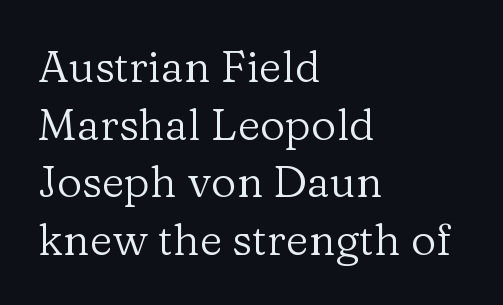
{"serif": "yes", "italic": "no", "bold": "no", "weight": "regular", "width": "normal", "stroke_contrast": "low", "x_height": "medium", "monospaced": "no", "underline": "no", "align": "left", "line_spacing": "normal", "line_spacing_ratio": 1.31, "letter_spacing": "normal", "letter_spacing_em": 0.0, "glyph_px": 44}
